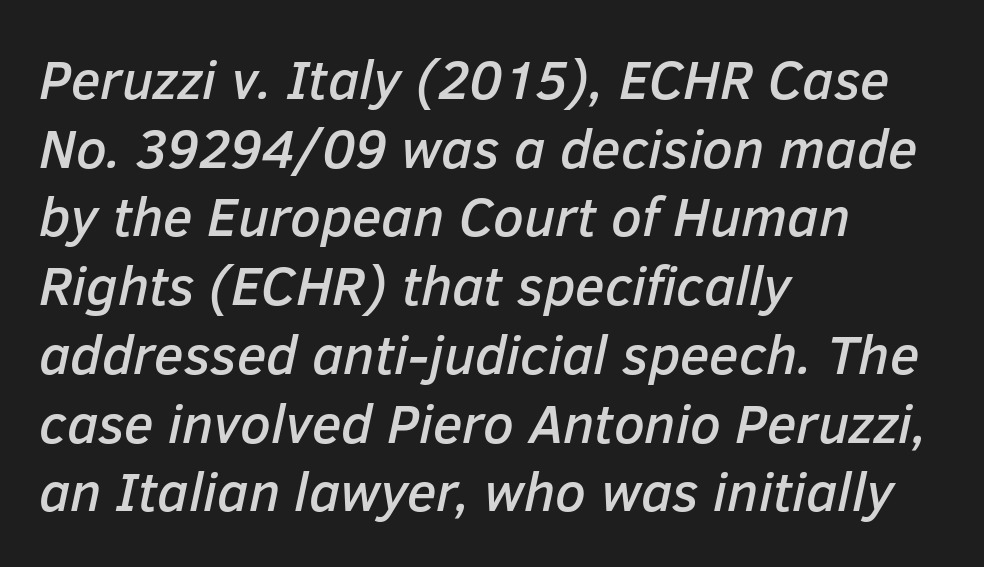
The passage shown is typed in a proportional face where columns would drift. Alignment: flush left. Descenders hang freely into open space. A typesetter would mark this as italic. Whoever set this chose a conventional vertical rhythm.
